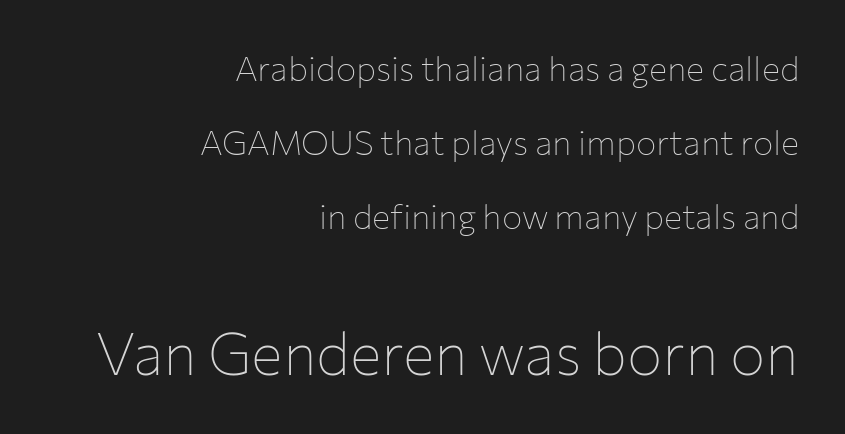
Q: Is the text bold? A: No.
Q: Is the text italic (slanted)? A: No, it is upright.
Q: Is the typeface a serif or a sans-serif typeface? A: Sans-serif.
Q: Is the text underlined? A: No.
Q: How is the paragraph aligned? A: Right-aligned.
Q: Is the spacing between letters normal or unusually wide? A: Normal.
Q: Is the spacing between lines tight, normal or loose? A: Loose.
Q: Which block of text is set in a larger size, the first (top) or the second (bottom)? A: The second (bottom) one.
Q: Width (condensed, normal, or wide)? A: Normal.
Q: Stroke contrast? A: Low.
Q: x-height? A: Medium.
Q: Monospaced? A: No.
